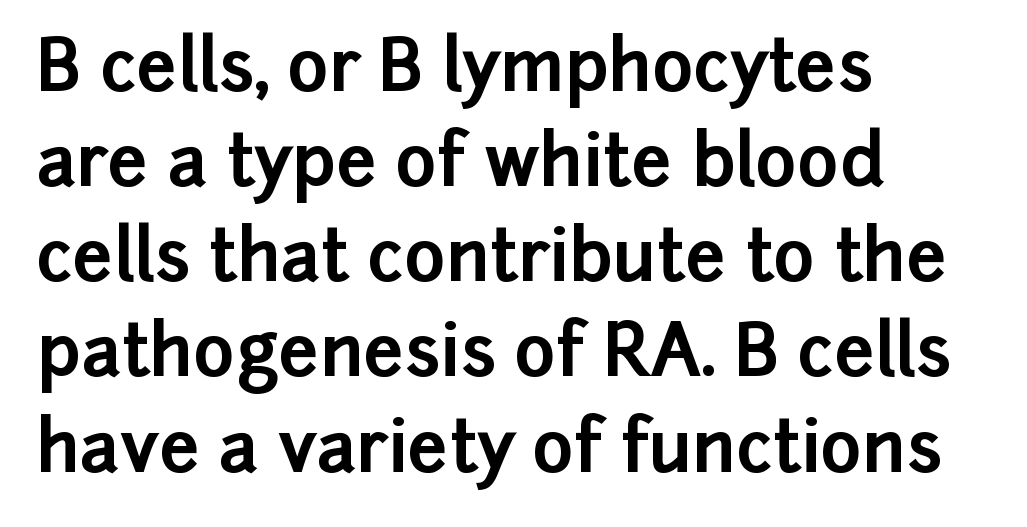
The image shows 71 px bold sans-serif type, upright; set left-aligned, normal line spacing (1.34x), normal letter spacing, not underlined; low stroke contrast and a medium x-height.
